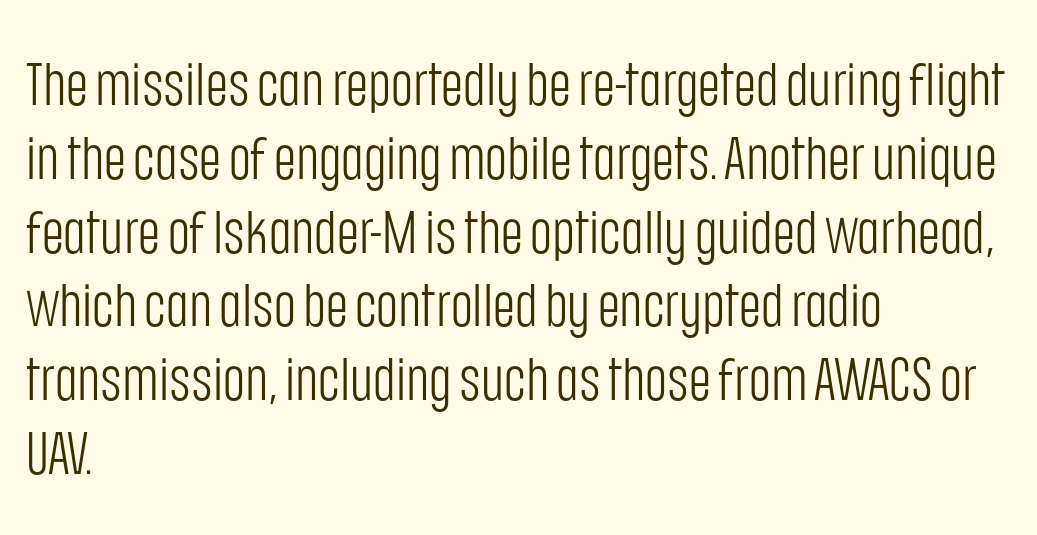
Q: Is the text bold? A: No.
Q: Is the text italic (slanted)? A: No, it is upright.
Q: Is the typeface a serif or a sans-serif typeface? A: Sans-serif.
Q: Is the text underlined? A: No.
Q: How is the paragraph aligned? A: Left-aligned.
Q: Is the spacing between letters normal or unusually wide? A: Normal.
Q: Width (condensed, normal, or wide)? A: Condensed.
Q: Stroke contrast? A: Low.
Q: x-height? A: Large.
Q: Monospaced? A: No.
